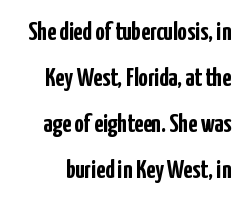
Q: Is the text bold? A: Yes.
Q: Is the text italic (slanted)? A: No, it is upright.
Q: Is the text underlined? A: No.
Q: Is the spacing between letters normal or unusually wide? A: Normal.
